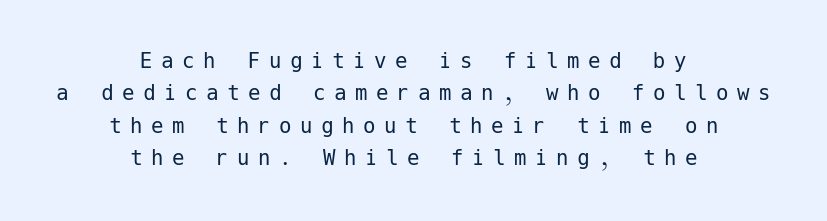
Q: Is the text bold? A: No.
Q: Is the text italic (slanted)? A: No, it is upright.
Q: Is the text underlined? A: No.
Q: How is the paragraph aligned? A: Centered.
Q: Is the spacing between letters normal or unusually wide? A: Unusually wide.
Q: Is the spacing between lines tight, normal or loose? A: Normal.
